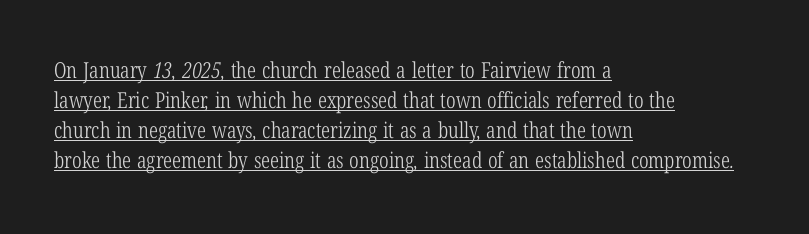
The image shows 22 px text type; set left-aligned, normal line spacing (1.37x), normal letter spacing, underlined.
